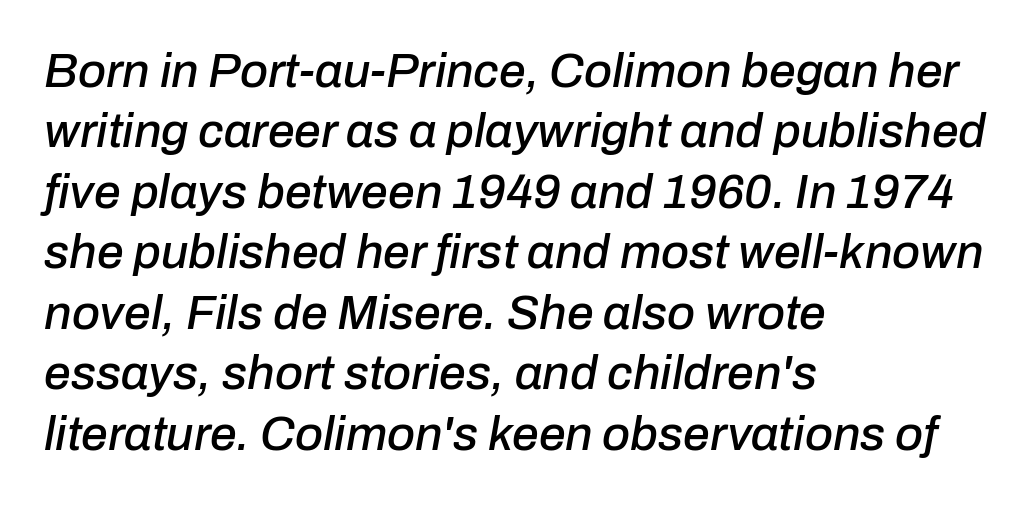
Q: Is the text italic (slanted)? A: Yes, it leans right by about 10 degrees.
Q: Is the text underlined? A: No.
Q: How is the paragraph aligned? A: Left-aligned.
Q: Is the spacing between letters normal or unusually wide? A: Normal.
Q: Is the spacing between lines tight, normal or loose? A: Normal.
Q: Width (condensed, normal, or wide)? A: Normal.
Q: Stroke contrast? A: Low.
Q: x-height? A: Medium.
Q: Monospaced? A: No.
